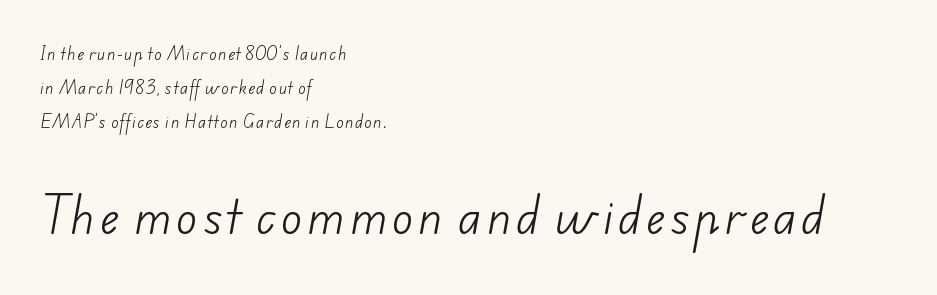
{"serif": "no", "bold": "no", "weight": "light", "width": "normal", "stroke_contrast": "low", "x_height": "small", "monospaced": "no", "underline": "no", "align": "left", "line_spacing": "loose", "line_spacing_ratio": 2.27, "larger_block": "second", "size_ratio": 2.93, "glyph_px": 44}
